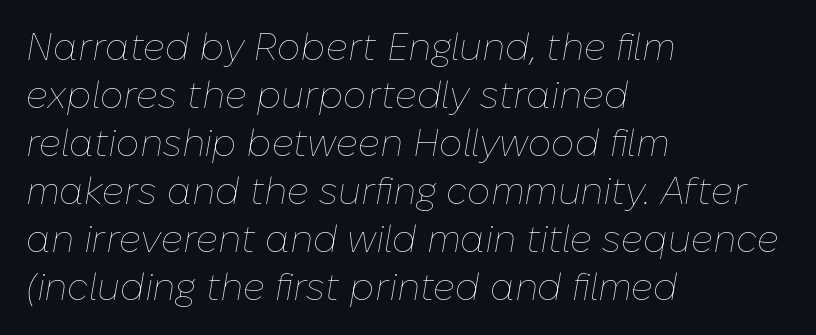
The image shows 37 px thin type, italic (leaning right); set left-aligned, normal line spacing (1.3x), normal letter spacing, not underlined; low stroke contrast and a medium x-height.
